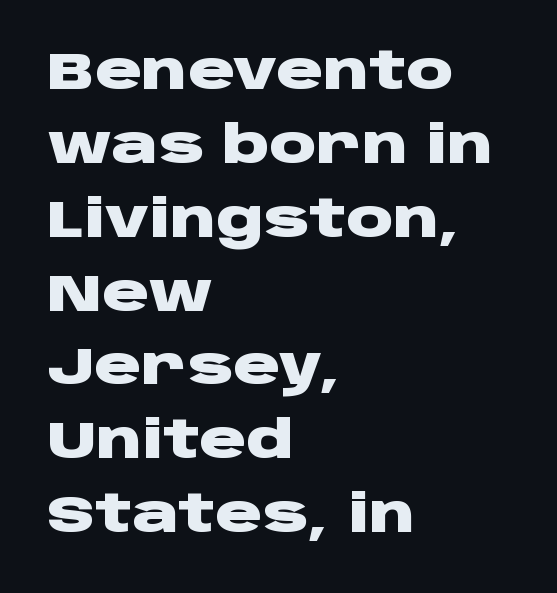
Q: Is the text bold? A: Yes.
Q: Is the text italic (slanted)? A: No, it is upright.
Q: Is the typeface a serif or a sans-serif typeface? A: Sans-serif.
Q: Is the text underlined? A: No.
Q: How is the paragraph aligned? A: Left-aligned.
Q: Is the spacing between letters normal or unusually wide? A: Normal.
Q: Is the spacing between lines tight, normal or loose? A: Normal.
Q: Width (condensed, normal, or wide)? A: Wide.
Q: Stroke contrast? A: Low.
Q: x-height? A: Large.
Q: Monospaced? A: No.
